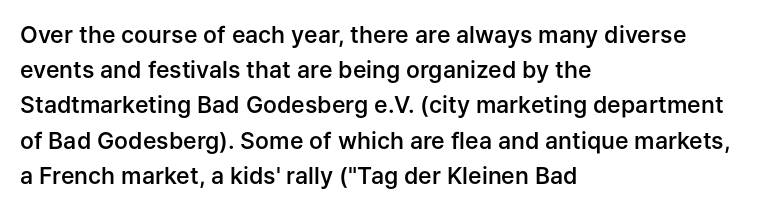
{"italic": "no", "bold": "semi", "underline": "no", "align": "left", "line_spacing": "normal", "line_spacing_ratio": 1.53, "letter_spacing": "normal", "letter_spacing_em": 0.0, "glyph_px": 23}
